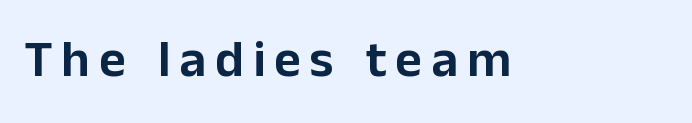
The specimen reads as upright at a glance. Words float on clear page, feet unadorned. These lines are composed in type without serifs. Is this a fixed-width face? No — the glyphs have proportional, varying widths.
